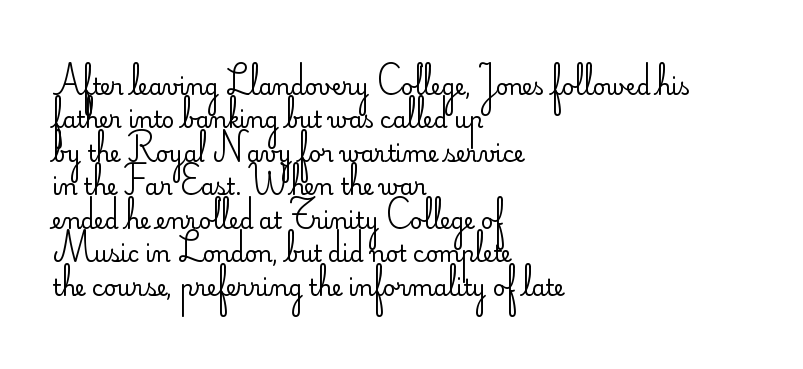
Summary of vertical rhythm: regular, with standard interline spacing. No extra ink here — the face is not bold. Quick note: not italic, upright. Horizontal alignment here is leftward, the default for most running prose.
